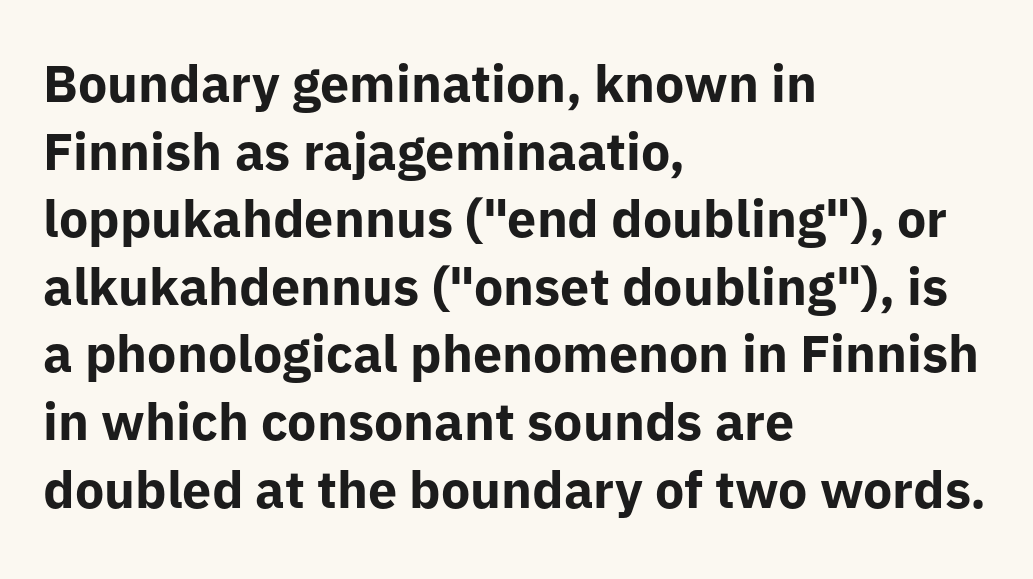
Q: Is the text bold? A: Yes.
Q: Is the text italic (slanted)? A: No, it is upright.
Q: Is the typeface a serif or a sans-serif typeface? A: Sans-serif.
Q: Is the text underlined? A: No.
Q: How is the paragraph aligned? A: Left-aligned.
Q: Is the spacing between letters normal or unusually wide? A: Normal.
Q: Is the spacing between lines tight, normal or loose? A: Normal.
Q: Width (condensed, normal, or wide)? A: Normal.
Q: Stroke contrast? A: Low.
Q: x-height? A: Medium.
Q: Monospaced? A: No.
